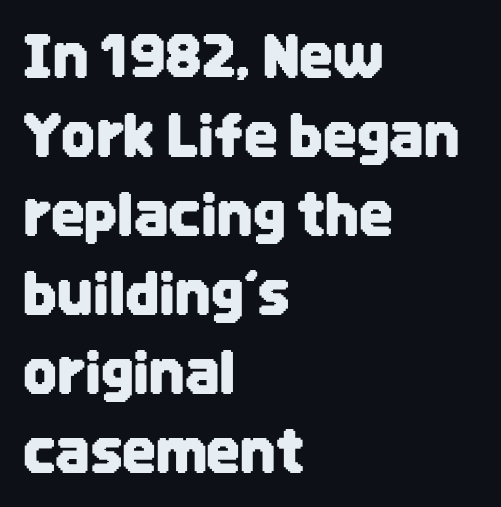
No word sits above an underline. Note: no serifs on the glyphs. Nope, not italic — everything's standing straight. The letterforms sit shoulder to shoulder at normal distance.
